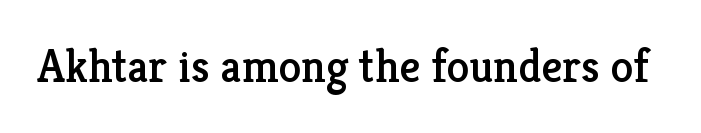
The image shows 46 px serif type, upright; set normal letter spacing, not underlined; low stroke contrast and a medium x-height.
